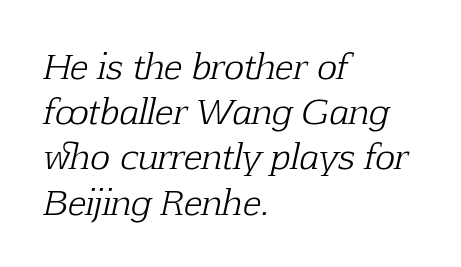
Q: Is the text bold? A: No.
Q: Is the text italic (slanted)? A: Yes, it leans right by about 12 degrees.
Q: Is the typeface a serif or a sans-serif typeface? A: Serif.
Q: Is the text underlined? A: No.
Q: How is the paragraph aligned? A: Left-aligned.
Q: Is the spacing between letters normal or unusually wide? A: Normal.
Q: Is the spacing between lines tight, normal or loose? A: Normal.
Q: Width (condensed, normal, or wide)? A: Normal.
Q: Stroke contrast? A: Low.
Q: x-height? A: Medium.
Q: Monospaced? A: No.
